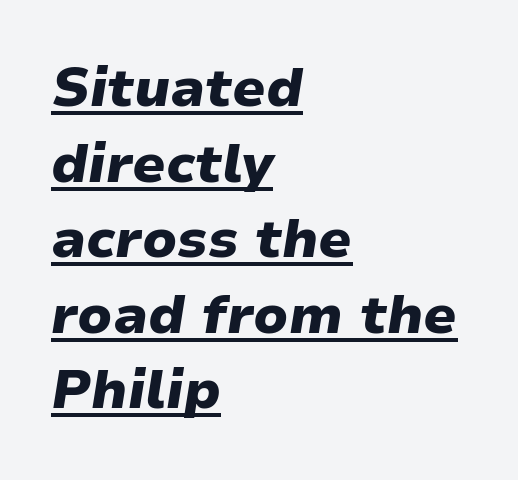
Each new line begins a customary step beneath the previous one. Strokes here are thick enough to call this a true bold. Compared with typical body copy, the letter spacing here is the same. Line beginnings align vertically; line endings do not.
